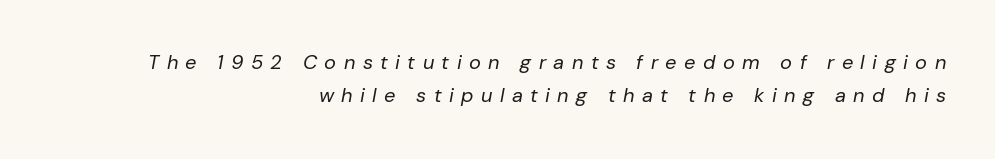
{"italic": "yes", "lean": "right", "slant_degrees": 10, "bold": "no", "underline": "no", "align": "right", "line_spacing": "normal", "line_spacing_ratio": 1.67, "letter_spacing": "wide", "letter_spacing_em": 0.37, "glyph_px": 20}
